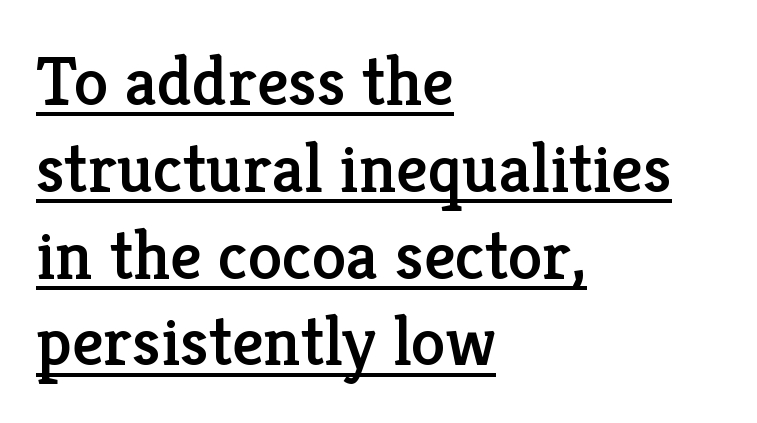
{"serif": "yes", "italic": "no", "width": "normal", "stroke_contrast": "low", "x_height": "medium", "monospaced": "no", "underline": "yes", "align": "left", "line_spacing_ratio": 1.24, "letter_spacing": "normal", "letter_spacing_em": 0.0, "glyph_px": 70}
